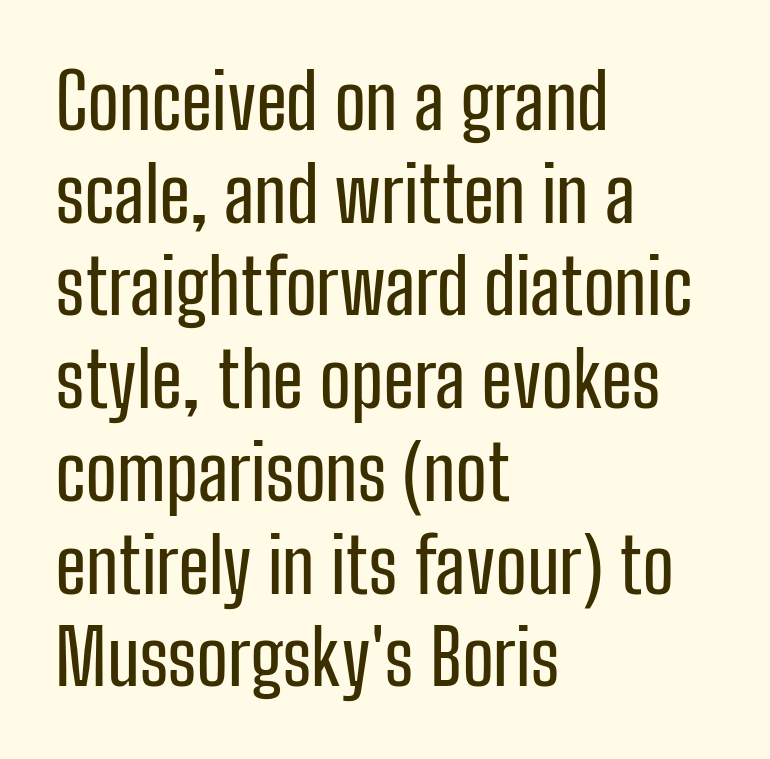
Q: Is the text italic (slanted)? A: No, it is upright.
Q: Is the typeface a serif or a sans-serif typeface? A: Sans-serif.
Q: Is the text underlined? A: No.
Q: How is the paragraph aligned? A: Left-aligned.
Q: Is the spacing between letters normal or unusually wide? A: Normal.
Q: Width (condensed, normal, or wide)? A: Condensed.
Q: Stroke contrast? A: Low.
Q: x-height? A: Medium.
Q: Monospaced? A: No.
